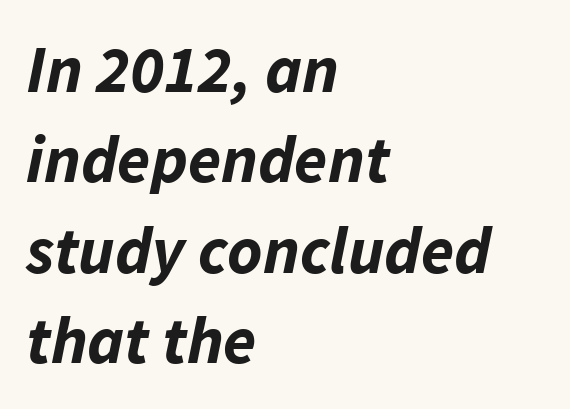
{"italic": "yes", "lean": "right", "slant_degrees": 11, "bold": "yes", "weight": "bold", "width": "normal", "stroke_contrast": "low", "x_height": "medium", "monospaced": "no", "underline": "no", "align": "left", "line_spacing": "normal", "line_spacing_ratio": 1.35, "letter_spacing": "normal", "letter_spacing_em": 0.0, "glyph_px": 67}
